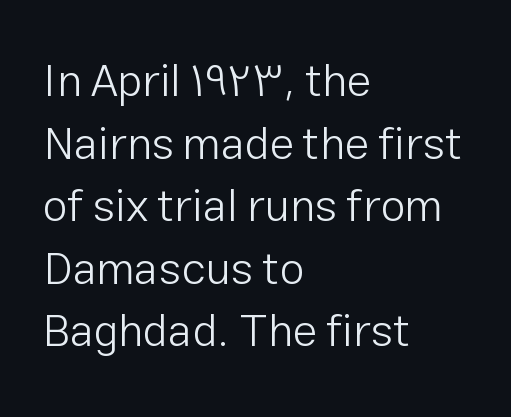
Is the type heavy? It reads as light-to-regular instead. A typesetter would call this zero additional tracking. All the whitespace from short lines collects on the right. These lines are rendered in a variable-pitch font. Vertically, the passage feels balanced, rows spaced as you'd expect.
